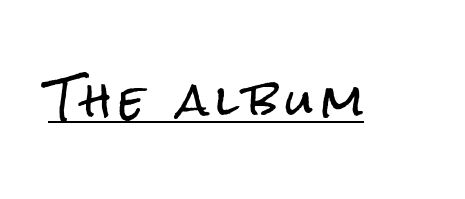
The image shows 43 px condensed sans-serif type, upright; set underlined; low stroke contrast and a medium x-height.
